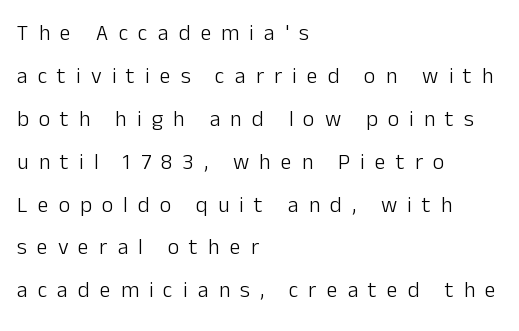
Compared with typical paragraphs, the rows here are farther apart. Stems here are at most as thick as an everyday book face. Between one letter and the next there's a generous, obvious gap. No word sits above an underline. A student would call this left alignment; a typographer would say flush left, rag right.
